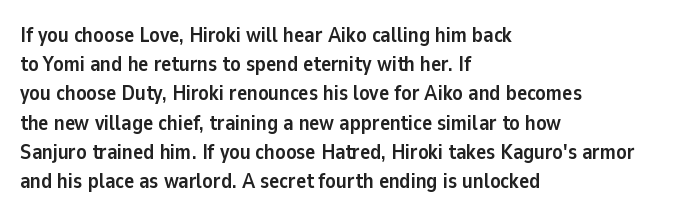
The image shows 21 px bold type, upright; set left-aligned, normal line spacing (1.39x), normal letter spacing, not underlined.
